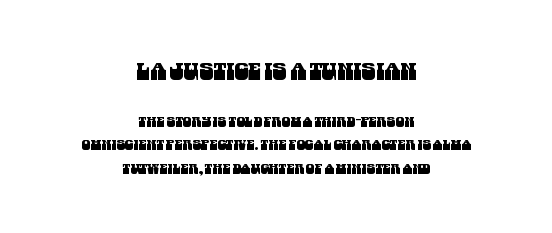
Q: Is the text underlined? A: No.
Q: How is the paragraph aligned? A: Centered.
Q: Is the spacing between letters normal or unusually wide? A: Normal.
Q: Is the spacing between lines tight, normal or loose? A: Normal.
Q: Which block of text is set in a larger size, the first (top) or the second (bottom)? A: The first (top) one.
